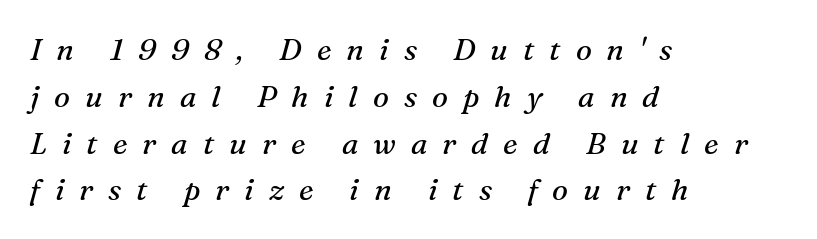
Q: Is the text bold? A: No.
Q: Is the text italic (slanted)? A: Yes, it leans right by about 16 degrees.
Q: Is the typeface a serif or a sans-serif typeface? A: Serif.
Q: Is the text underlined? A: No.
Q: How is the paragraph aligned? A: Left-aligned.
Q: Is the spacing between letters normal or unusually wide? A: Unusually wide.
Q: Is the spacing between lines tight, normal or loose? A: Normal.
Q: Width (condensed, normal, or wide)? A: Normal.
Q: Stroke contrast? A: Medium.
Q: x-height? A: Medium.
Q: Monospaced? A: No.
